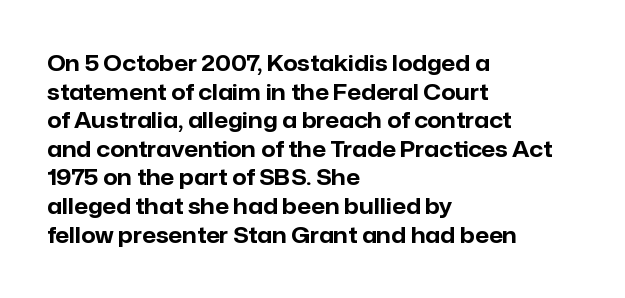
{"italic": "no", "bold": "yes", "underline": "no", "align": "left", "line_spacing": "normal", "line_spacing_ratio": 1.3, "letter_spacing": "normal", "letter_spacing_em": 0.0, "glyph_px": 22}
